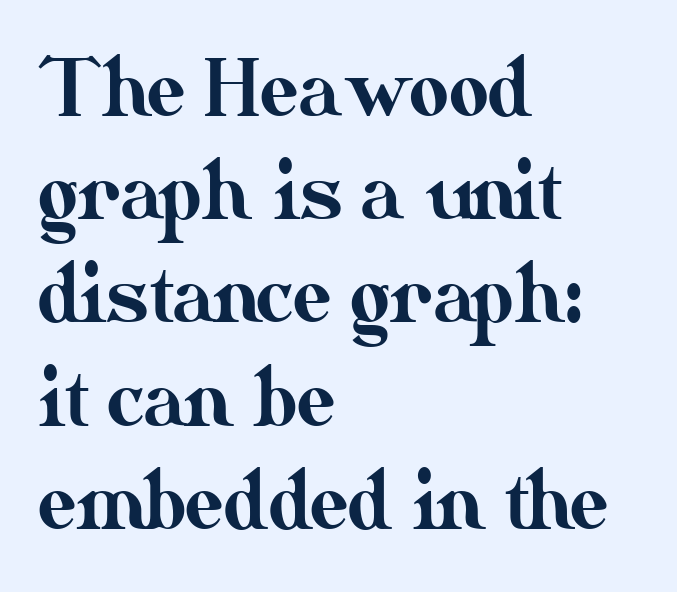
The image shows 77 px text type, upright; set left-aligned, normal line spacing (1.34x), normal letter spacing, not underlined; medium stroke contrast and a small x-height.
